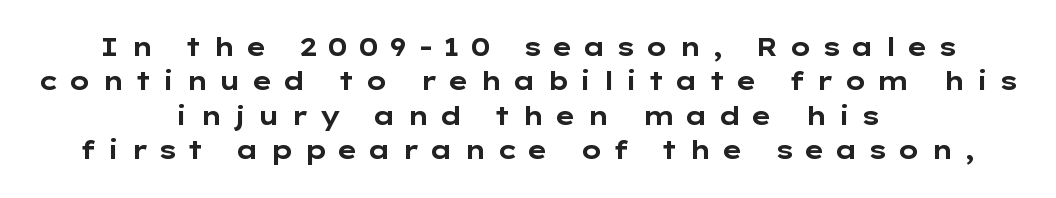
Q: Is the text bold? A: Yes.
Q: Is the text italic (slanted)? A: No, it is upright.
Q: Is the text underlined? A: No.
Q: How is the paragraph aligned? A: Centered.
Q: Is the spacing between letters normal or unusually wide? A: Unusually wide.
Q: Is the spacing between lines tight, normal or loose? A: Normal.
